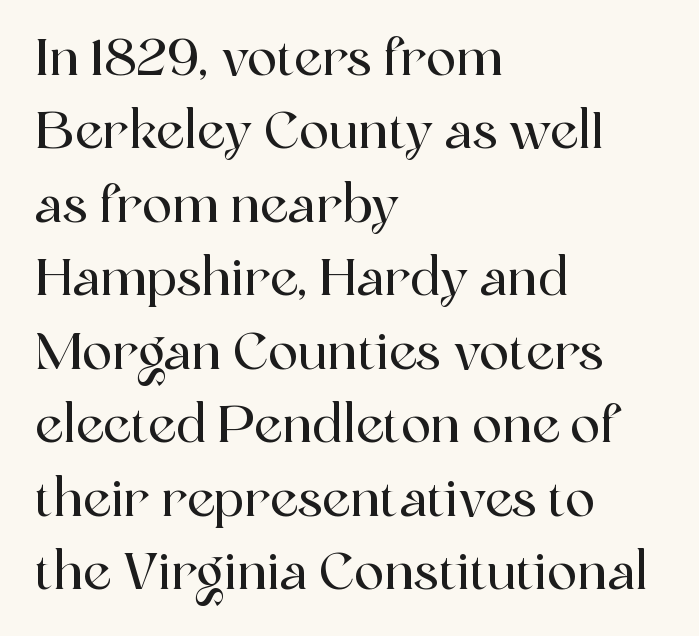
Q: Is the text italic (slanted)? A: No, it is upright.
Q: Is the typeface a serif or a sans-serif typeface? A: Serif.
Q: Is the text underlined? A: No.
Q: How is the paragraph aligned? A: Left-aligned.
Q: Is the spacing between letters normal or unusually wide? A: Normal.
Q: Is the spacing between lines tight, normal or loose? A: Normal.
Q: Width (condensed, normal, or wide)? A: Normal.
Q: x-height? A: Medium.
Q: Monospaced? A: No.
